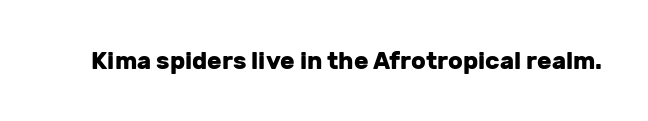
The image shows 24 px bold type, upright; set normal letter spacing, not underlined.
